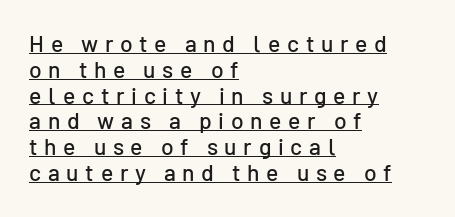
Q: Is the text italic (slanted)? A: No, it is upright.
Q: Is the text underlined? A: Yes.
Q: How is the paragraph aligned? A: Left-aligned.
Q: Is the spacing between letters normal or unusually wide? A: Unusually wide.
Q: Is the spacing between lines tight, normal or loose? A: Tight.
